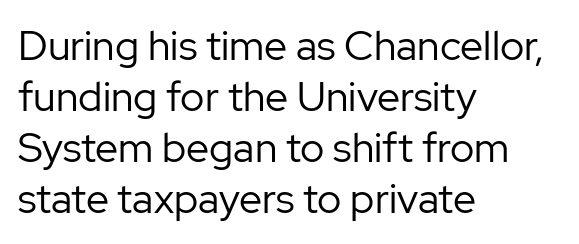
{"serif": "no", "italic": "no", "bold": "no", "weight": "regular", "width": "normal", "stroke_contrast": "low", "x_height": "medium", "monospaced": "no", "underline": "no", "align": "left", "line_spacing_ratio": 1.24, "letter_spacing": "normal", "letter_spacing_em": 0.0, "glyph_px": 41}
